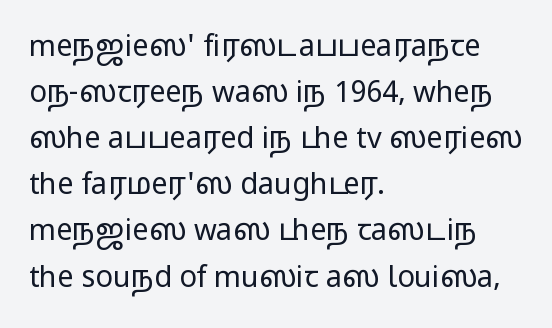
Q: Is the text bold? A: No.
Q: Is the text italic (slanted)? A: No, it is upright.
Q: Is the typeface a serif or a sans-serif typeface? A: Sans-serif.
Q: Is the text underlined? A: No.
Q: How is the paragraph aligned? A: Left-aligned.
Q: Is the spacing between letters normal or unusually wide? A: Normal.
Q: Is the spacing between lines tight, normal or loose? A: Normal.
Q: Width (condensed, normal, or wide)? A: Wide.
Q: Stroke contrast? A: Low.
Q: x-height? A: Medium.
Q: Monospaced? A: No.
